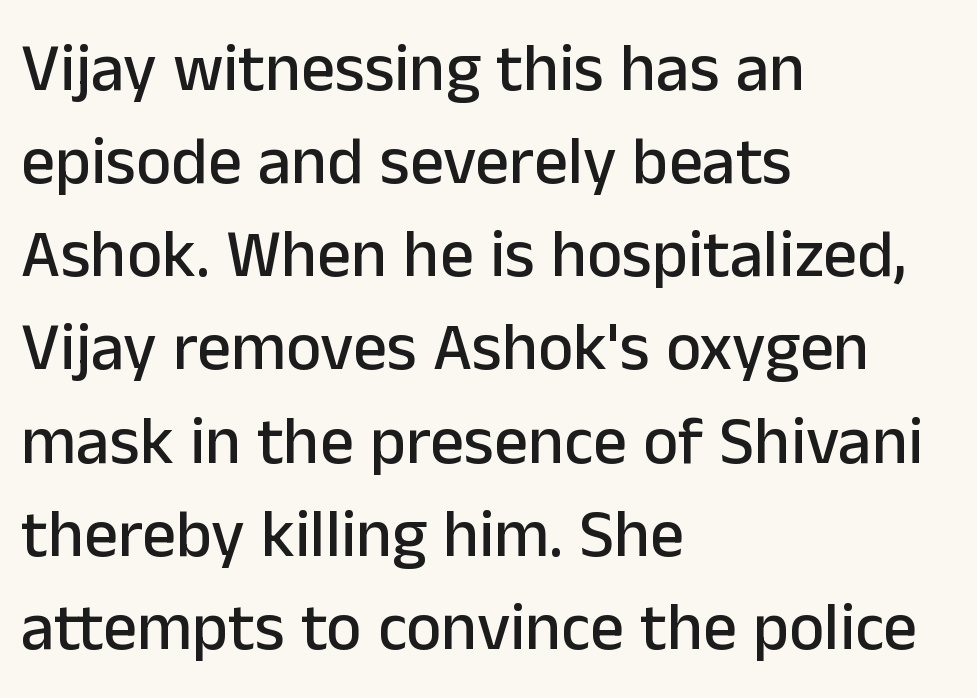
Horizontal bands of white between lines are of average thickness. The space directly below the letters is spotless. Compared with a centered layout, this one pins lines to the left instead. Does extra space separate the letters? No, they use regular spacing. The face used here is a sans, in the tradition of grotesques and geometrics. Varying glyph widths throughout — classic text-font behaviour.
